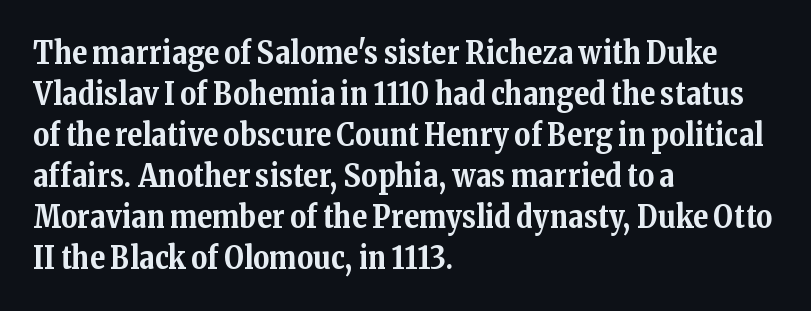
The image shows 31 px bold serif type, upright; set left-aligned, normal line spacing (1.32x), normal letter spacing, not underlined; medium stroke contrast and a medium x-height.
